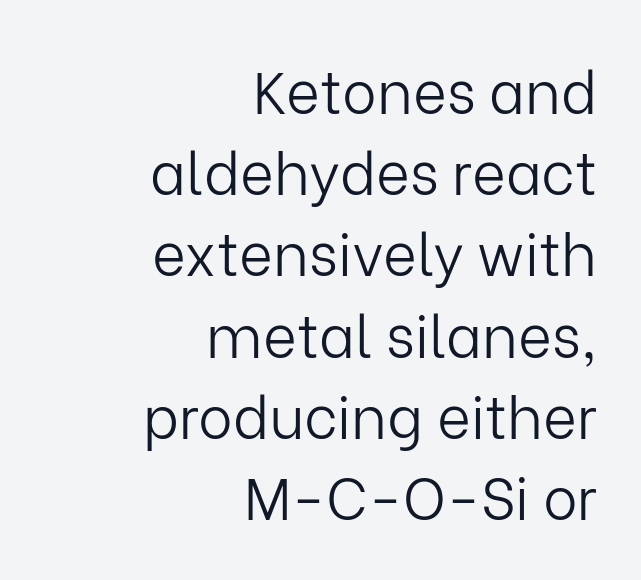
{"serif": "no", "italic": "no", "bold": "no", "weight": "light", "width": "normal", "stroke_contrast": "low", "x_height": "medium", "monospaced": "no", "underline": "no", "align": "right", "line_spacing": "normal", "line_spacing_ratio": 1.4, "letter_spacing": "normal", "letter_spacing_em": 0.0, "glyph_px": 58}
